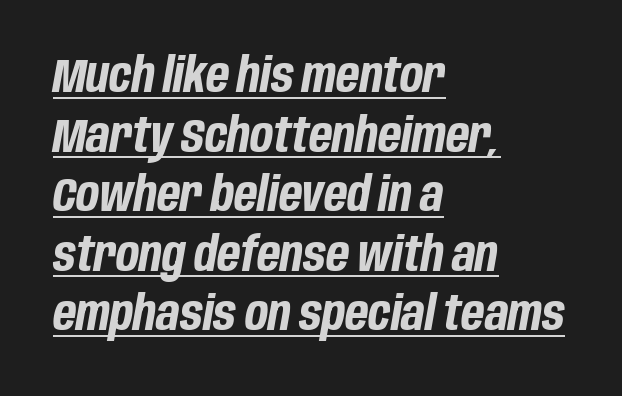
{"italic": "yes", "lean": "right", "slant_degrees": 10, "bold": "yes", "weight": "bold", "width": "condensed", "stroke_contrast": "low", "x_height": "large", "monospaced": "no", "underline": "yes", "align": "left", "line_spacing_ratio": 1.24, "letter_spacing": "normal", "letter_spacing_em": 0.0, "glyph_px": 48}
